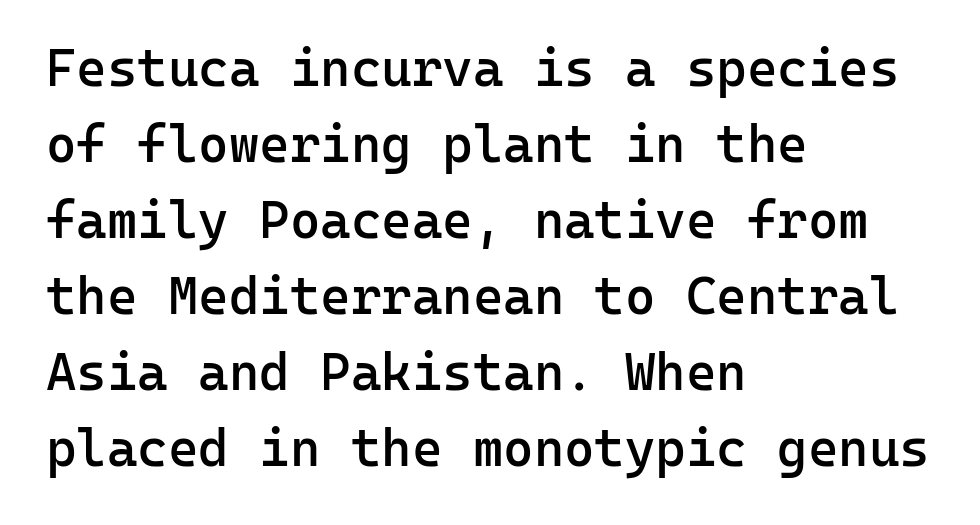
{"serif": "no", "italic": "no", "bold": "semi", "weight": "semibold", "width": "normal", "stroke_contrast": "low", "x_height": "medium", "monospaced": "yes", "underline": "no", "align": "left", "line_spacing": "normal", "line_spacing_ratio": 1.46, "letter_spacing": "normal", "letter_spacing_em": 0.0, "glyph_px": 52}
